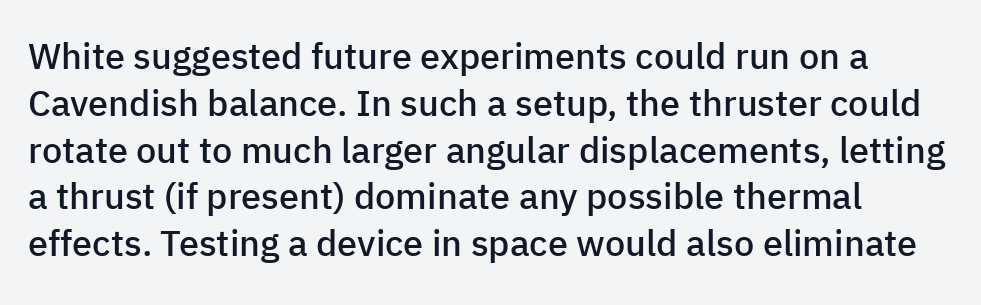
{"serif": "no", "italic": "no", "bold": "semi", "weight": "semibold", "width": "normal", "stroke_contrast": "low", "x_height": "medium", "monospaced": "no", "underline": "no", "line_spacing": "normal", "line_spacing_ratio": 1.3, "letter_spacing": "normal", "letter_spacing_em": 0.0, "glyph_px": 36}
